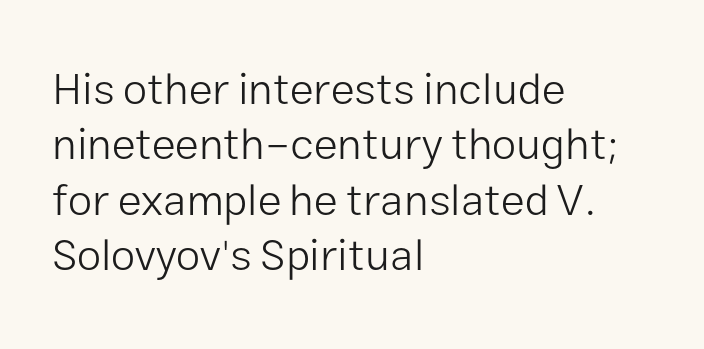
The image shows 44 px light sans-serif type, upright; set left-aligned, normal line spacing (1.26x), normal letter spacing, not underlined; low stroke contrast and a medium x-height.
